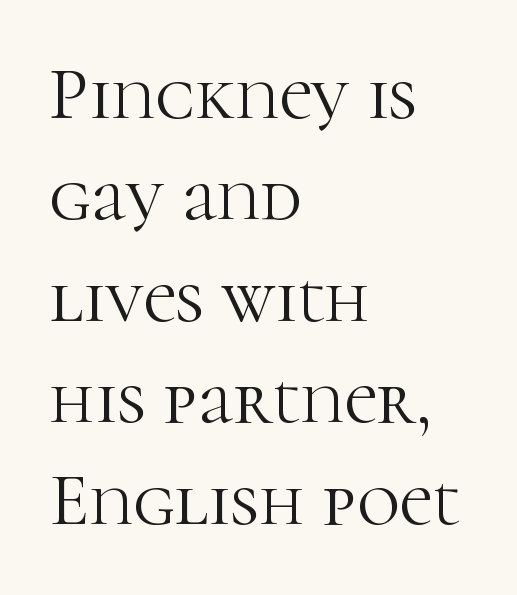
The image shows 74 px light serif type, upright; set left-aligned, normal line spacing (1.37x), normal letter spacing, not underlined; high stroke contrast and a medium x-height.
